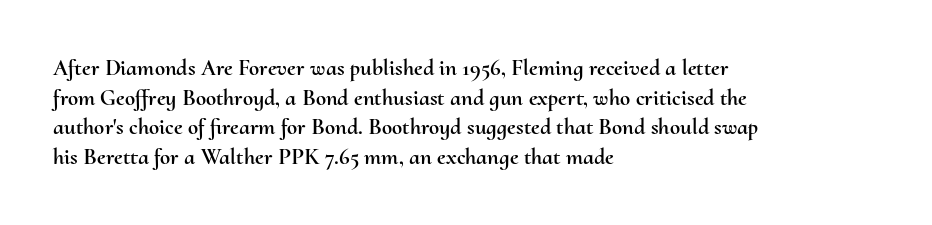
Descenders are the only things crossing below the line. A classic flush-left, rag-right setting is used for this passage. Upright lettering throughout. Quick note: interline space is typical. Letter spacing: default.
